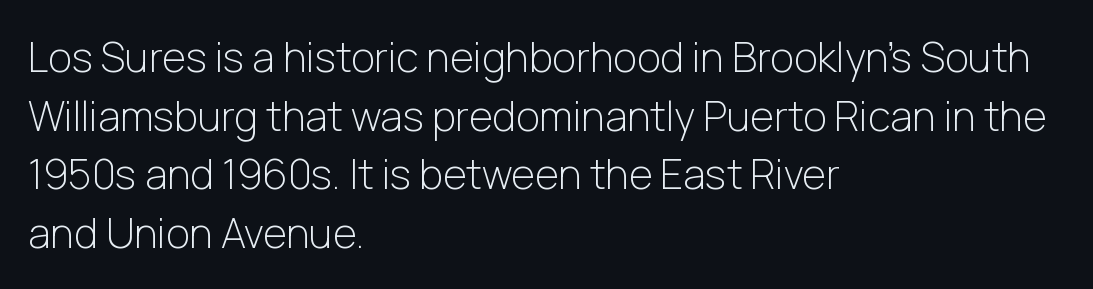
{"serif": "no", "italic": "no", "bold": "no", "weight": "light", "width": "normal", "stroke_contrast": "low", "x_height": "medium", "monospaced": "no", "underline": "no", "align": "left", "line_spacing": "normal", "line_spacing_ratio": 1.43, "letter_spacing": "normal", "letter_spacing_em": 0.0, "glyph_px": 41}
